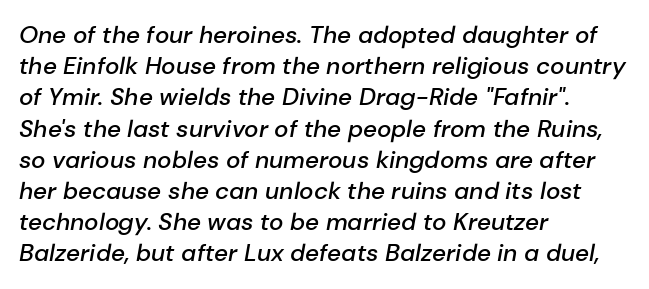
The image shows 24 px text type, italic (leaning right); set left-aligned, normal line spacing (1.3x), normal letter spacing, not underlined.
